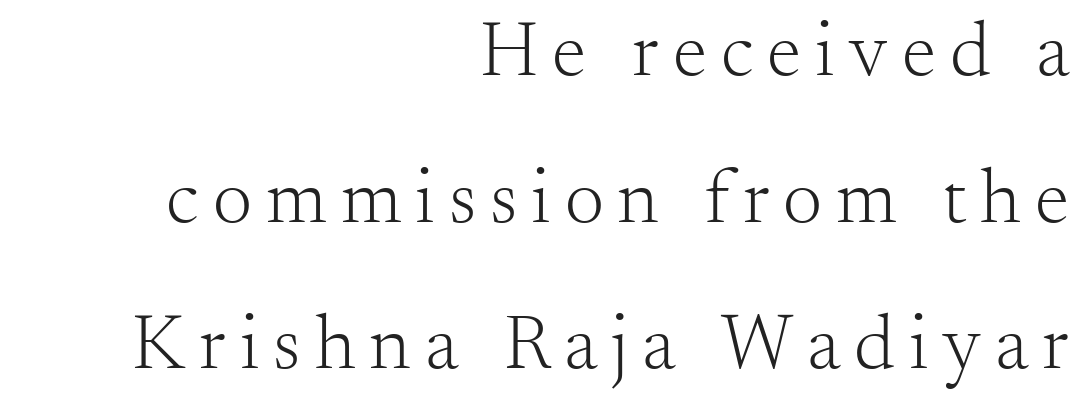
The image shows 78 px light serif type, upright; set right-aligned, line spacing 1.88x, not underlined; medium stroke contrast and a small x-height.
